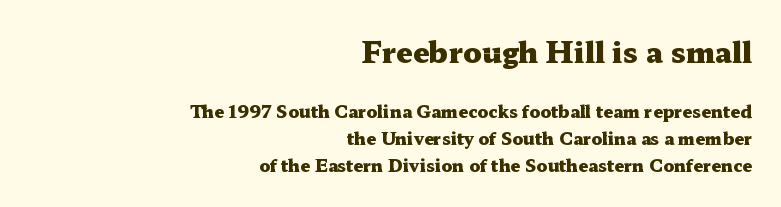
The type sits square on the baseline with zero lean. You get the large type first, then a drop to smaller type. Plenty of ink on the page — the face is bold. What's the leading like? Ordinary, nothing unusual. Observe the ordinary spacing: letters are neighbours, not strangers. Bare-footed words on every line.
